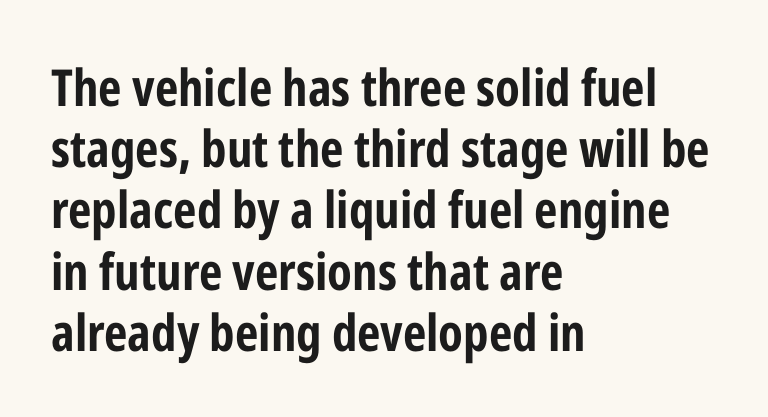
{"serif": "no", "italic": "no", "bold": "yes", "weight": "bold", "width": "condensed", "stroke_contrast": "low", "x_height": "medium", "monospaced": "no", "underline": "no", "align": "left", "line_spacing_ratio": 1.2, "letter_spacing": "normal", "letter_spacing_em": 0.0, "glyph_px": 51}
